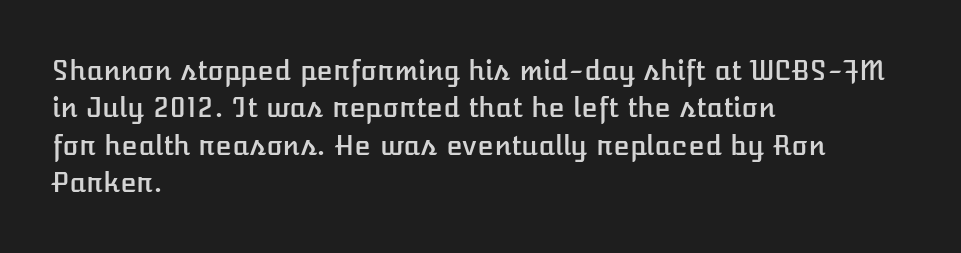
Q: Is the text italic (slanted)? A: No, it is upright.
Q: Is the text underlined? A: No.
Q: How is the paragraph aligned? A: Left-aligned.
Q: Is the spacing between letters normal or unusually wide? A: Normal.
Q: Is the spacing between lines tight, normal or loose? A: Normal.
